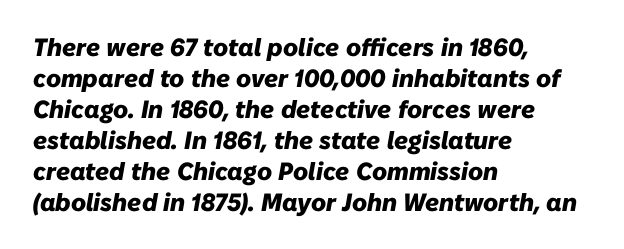
The image shows 25 px bold type, italic (leaning right); set left-aligned, line spacing 1.24x, normal letter spacing, not underlined.
